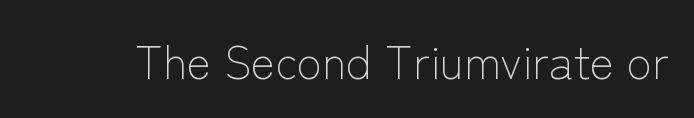
The letters advance in unequal steps, a hallmark of proportional type. Weight: regular or lighter. To sum up the face: it is a sans, with no serifs. Honestly, the letter spacing is just normal — you wouldn't notice it.
